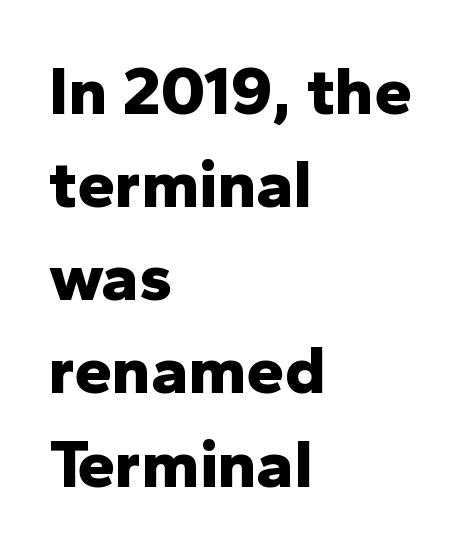
Varying glyph widths throughout — classic text-font behaviour. A student would call this left alignment; a typographer would say flush left, rag right. The strokes are fattened all the way to bold. Quick note: interline space is typical. The letters stand straight up with perfectly vertical stems. The rendering shows plain stroke endings on the letterforms — a sans-serif design.
